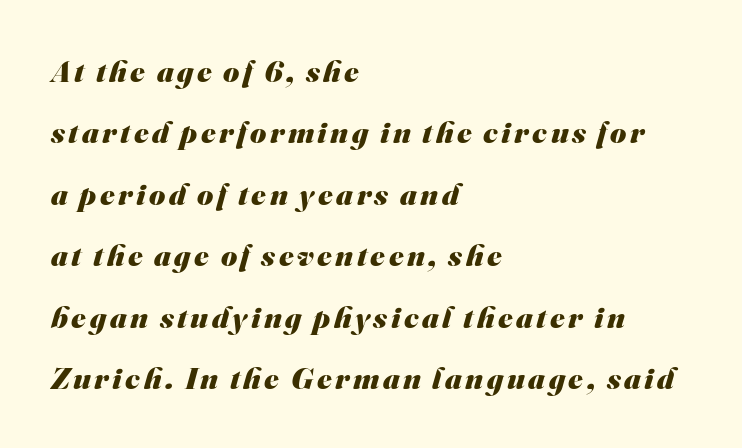
{"serif": "no", "bold": "yes", "weight": "heavy", "width": "normal", "stroke_contrast": "medium", "x_height": "small", "monospaced": "no", "underline": "no", "align": "left", "line_spacing": "loose", "line_spacing_ratio": 1.98, "glyph_px": 31}
